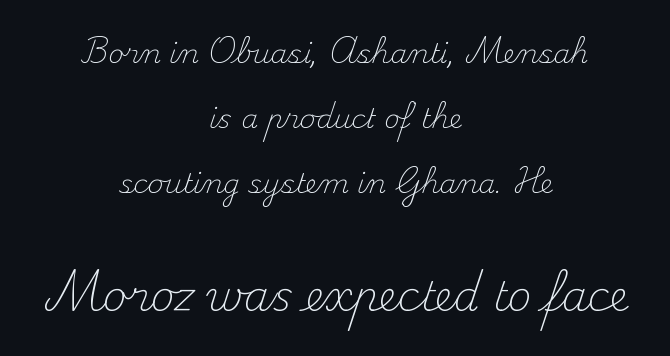
Q: Is the text bold? A: No.
Q: Is the text italic (slanted)? A: Yes.
Q: Is the typeface a serif or a sans-serif typeface? A: Serif.
Q: Is the text underlined? A: No.
Q: How is the paragraph aligned? A: Centered.
Q: Is the spacing between letters normal or unusually wide? A: Normal.
Q: Is the spacing between lines tight, normal or loose? A: Loose.
Q: Which block of text is set in a larger size, the first (top) or the second (bottom)? A: The second (bottom) one.
Q: Width (condensed, normal, or wide)? A: Normal.
Q: Stroke contrast? A: Medium.
Q: x-height? A: Small.
Q: Monospaced? A: No.
